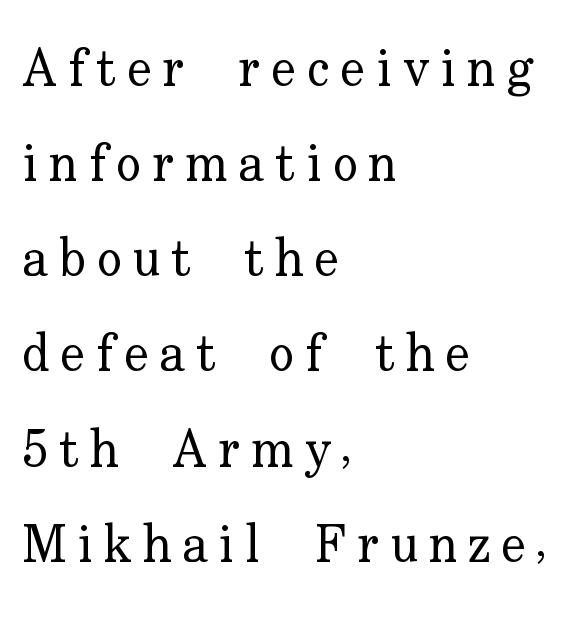
{"serif": "yes", "italic": "no", "bold": "no", "weight": "regular", "width": "normal", "stroke_contrast": "low", "x_height": "small", "monospaced": "no", "underline": "no", "align": "left", "line_spacing_ratio": 1.83, "letter_spacing": "wide", "letter_spacing_em": 0.21, "glyph_px": 52}
